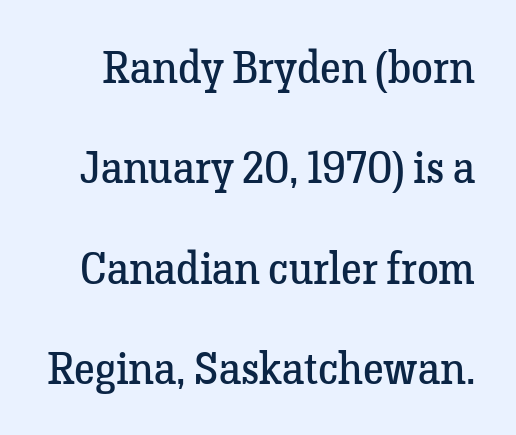
Style check: upright. Only glyphs here, with clear space below each row. These lines stand farther apart than default settings would place them. Observe the serifs anchoring each vertical stroke in this sample. Honestly, the letter spacing is just normal — you wouldn't notice it.
